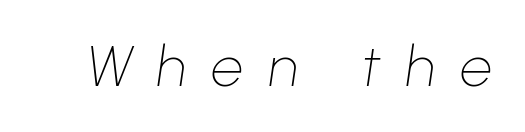
Honestly, the letter spacing is so wide it's the main thing you notice. Looks like regular typesetting: each glyph gets only the width it needs. Lines of text with bare space underneath. Tall strokes in this sample are angled rather than plumb.
